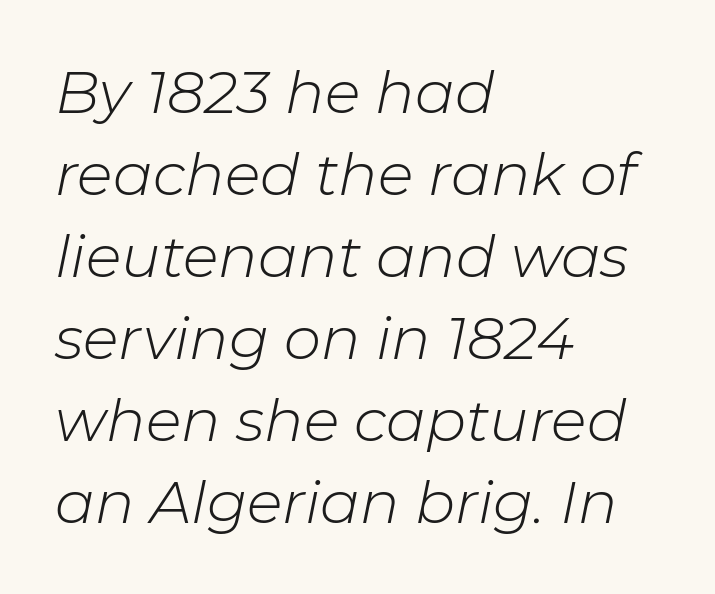
The image shows 59 px light type, italic (leaning right); set left-aligned, normal line spacing (1.39x), normal letter spacing, not underlined; low stroke contrast and a medium x-height.
